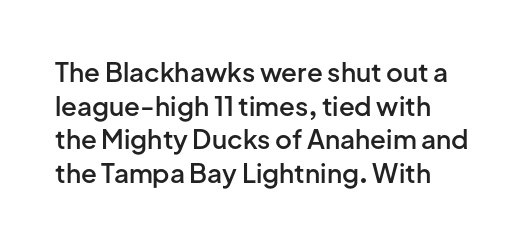
Each row of text sits above clean, open space. Notice how the passage keeps a crisp vertical edge on the left only. These lines keep a tight, regular rhythm from letter to letter. The strokes are fattened partway — semibold, not bold. Regarding leading, the lines here are spaced in the standard way. Upright lettering throughout.
